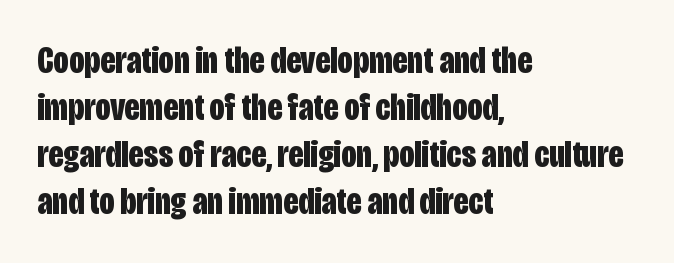
Look at the tracking — it's just the regular setting, nothing added. Does the weight exceed regular? Yes, all the way to bold. The baseline area is clear. Here the designer chose a conventional face with non-uniform glyph widths.
